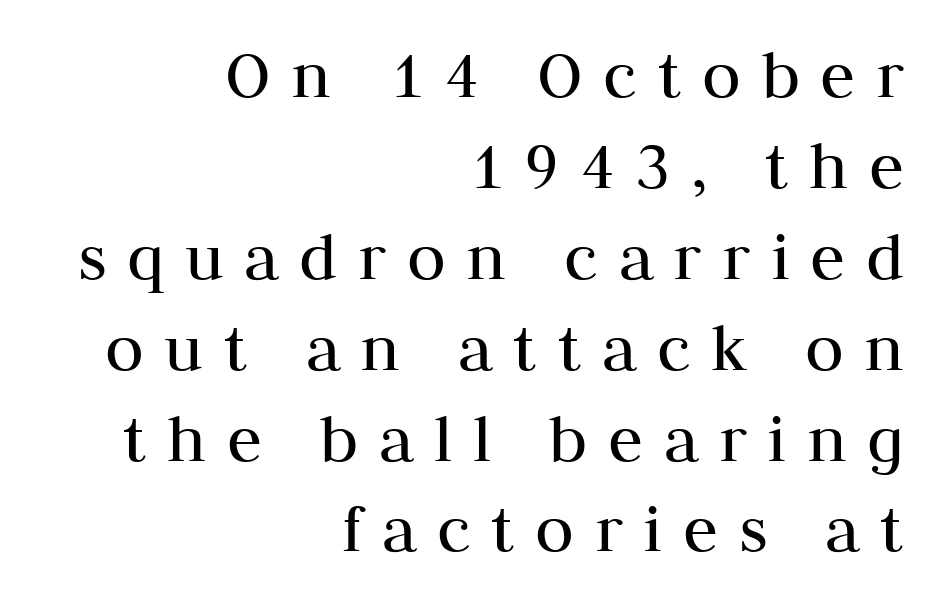
The image shows 71 px regular-weight serif type, upright; set right-aligned, normal line spacing (1.28x), unusually wide letter spacing (+0.29 em), not underlined; medium stroke contrast and a medium x-height.
